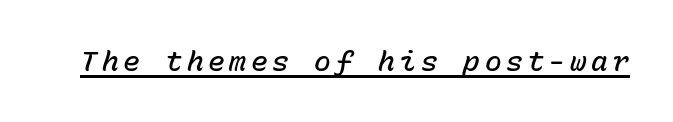
Q: Is the text bold? A: Semi-bold.
Q: Is the text italic (slanted)? A: Yes, it leans right by about 15 degrees.
Q: Is the text underlined? A: Yes.
Q: Width (condensed, normal, or wide)? A: Normal.
Q: Stroke contrast? A: Low.
Q: x-height? A: Medium.
Q: Monospaced? A: Yes.
